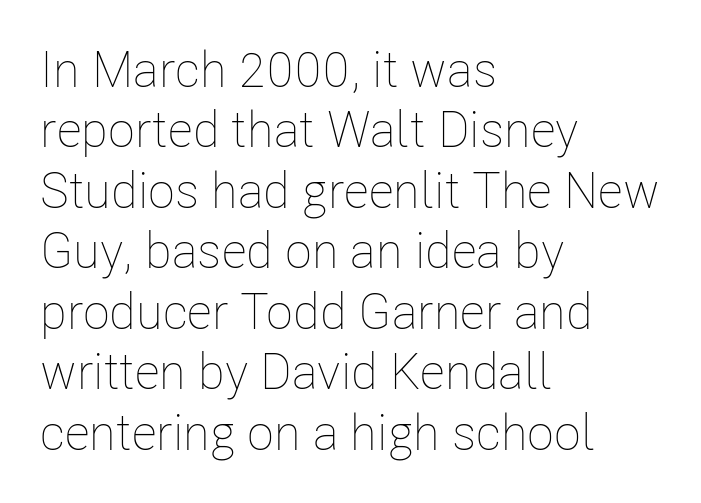
No extra ink here — the face is not bold. Has an underline been added? It has not. The lines in this sample share a left origin and differ only in where they stop. Is this a fixed-width face? No — the glyphs have proportional, varying widths. Vertical strokes here are truly vertical. The rendering keeps characters at their native spacing.
